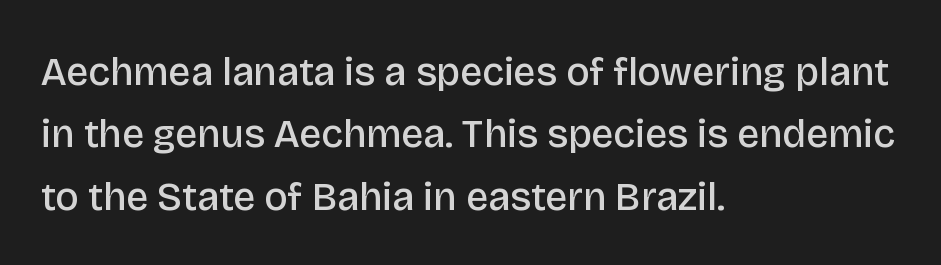
{"serif": "no", "italic": "no", "bold": "semi", "weight": "semibold", "width": "normal", "stroke_contrast": "low", "x_height": "large", "monospaced": "no", "underline": "no", "align": "left", "line_spacing": "normal", "line_spacing_ratio": 1.6, "letter_spacing": "normal", "letter_spacing_em": 0.0, "glyph_px": 39}
